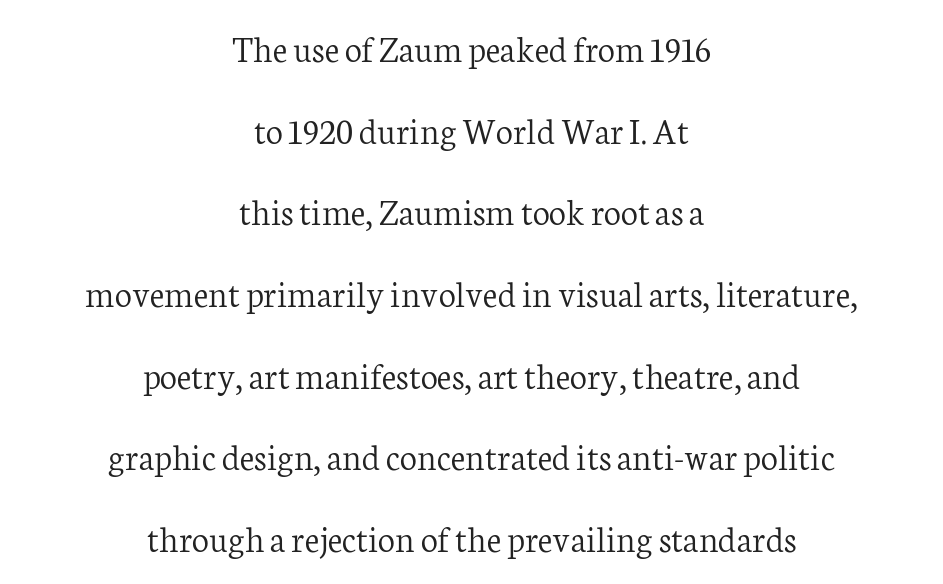
Q: Is the text bold? A: No.
Q: Is the text italic (slanted)? A: No, it is upright.
Q: Is the typeface a serif or a sans-serif typeface? A: Serif.
Q: Is the text underlined? A: No.
Q: How is the paragraph aligned? A: Centered.
Q: Is the spacing between letters normal or unusually wide? A: Normal.
Q: Is the spacing between lines tight, normal or loose? A: Loose.
Q: Width (condensed, normal, or wide)? A: Normal.
Q: Stroke contrast? A: Low.
Q: x-height? A: Medium.
Q: Monospaced? A: No.
